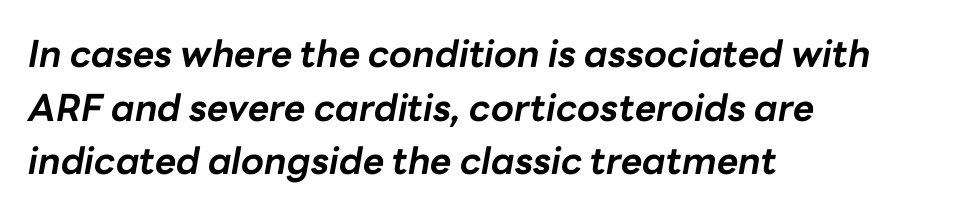
The glyphs have the mass of a bold cut. Short and long lines alike share a common starting point at left. Tall strokes in this sample are angled rather than plumb. The foot of each line stays bare and open. The vertical gap from one line to the next is medium. Spacing verdict: proportional, widths tailored to each character.
